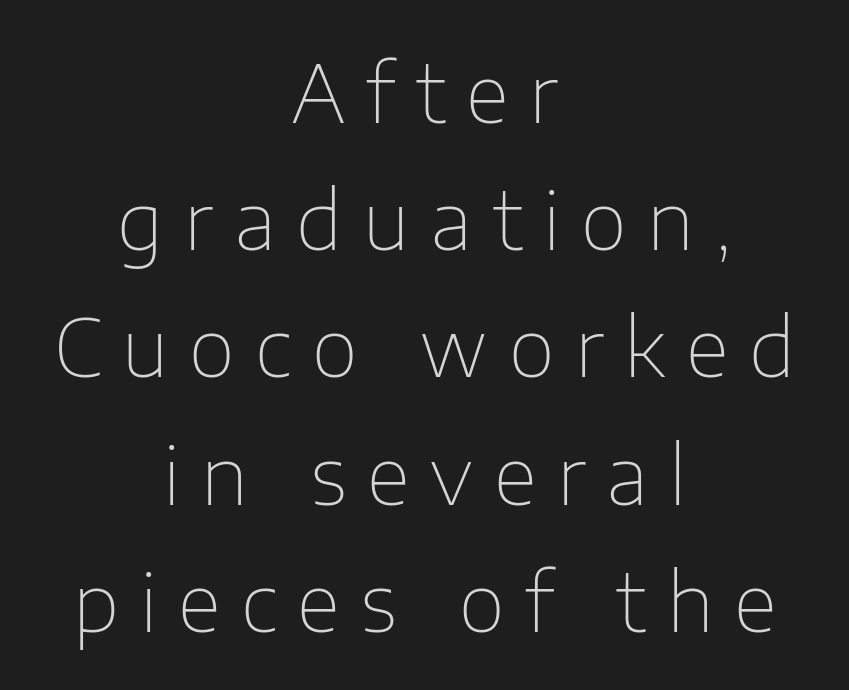
Q: Is the text bold? A: No.
Q: Is the text italic (slanted)? A: No, it is upright.
Q: Is the typeface a serif or a sans-serif typeface? A: Sans-serif.
Q: Is the text underlined? A: No.
Q: How is the paragraph aligned? A: Centered.
Q: Is the spacing between letters normal or unusually wide? A: Unusually wide.
Q: Is the spacing between lines tight, normal or loose? A: Normal.
Q: Width (condensed, normal, or wide)? A: Normal.
Q: Stroke contrast? A: Low.
Q: x-height? A: Medium.
Q: Monospaced? A: No.
